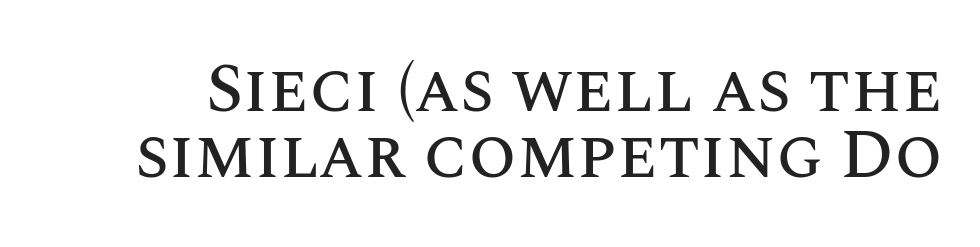
The image shows 69 px text type, upright; set tight line spacing (0.96x), normal letter spacing, not underlined; medium stroke contrast and a large x-height.
